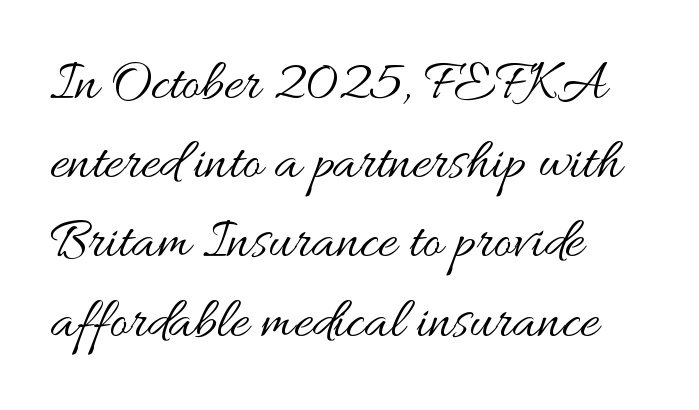
The image shows 57 px regular-weight, wide type; set left-aligned, normal line spacing (1.39x), normal letter spacing, not underlined; medium stroke contrast and a small x-height.
